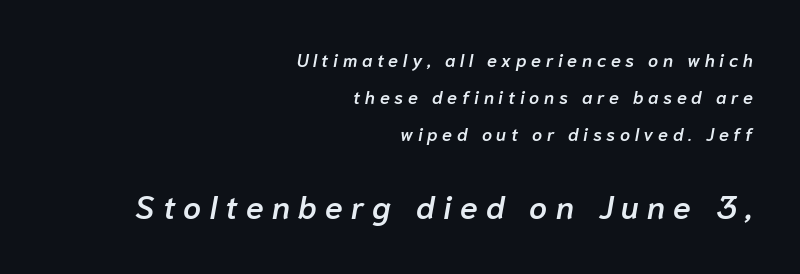
{"italic": "yes", "lean": "right", "slant_degrees": 10, "bold": "semi", "weight": "semibold", "width": "normal", "stroke_contrast": "low", "x_height": "medium", "monospaced": "no", "underline": "no", "align": "right", "line_spacing": "loose", "line_spacing_ratio": 2.05, "letter_spacing": "wide", "letter_spacing_em": 0.26, "larger_block": "second", "size_ratio": 1.78, "glyph_px": 32}
